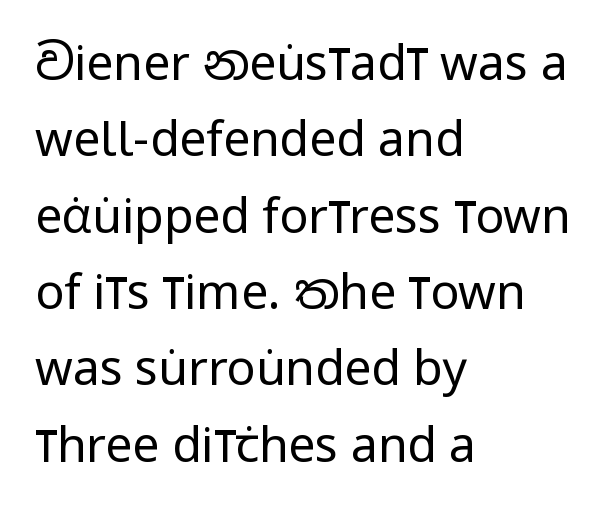
The image shows 48 px regular-weight, condensed sans-serif type, upright; set left-aligned, normal line spacing (1.59x), normal letter spacing, not underlined; low stroke contrast and a large x-height.
